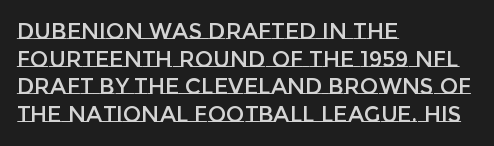
The image shows 22 px text type, upright; set left-aligned, normal line spacing (1.26x), normal letter spacing, not underlined.
